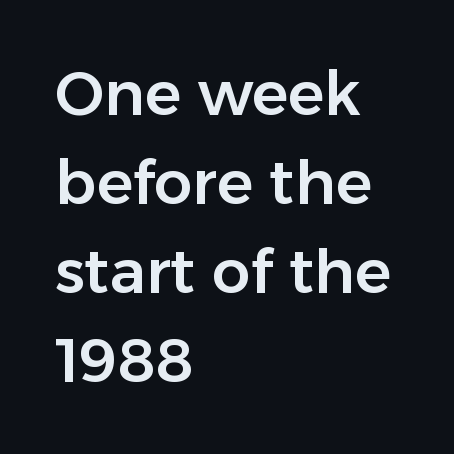
The image shows 61 px sans-serif type, upright; set left-aligned, normal line spacing (1.46x), normal letter spacing, not underlined; low stroke contrast and a medium x-height.
